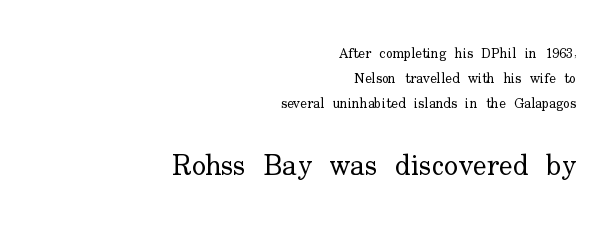
{"serif": "yes", "italic": "no", "bold": "no", "weight": "regular", "width": "normal", "stroke_contrast": "low", "x_height": "small", "monospaced": "no", "underline": "no", "align": "right", "line_spacing_ratio": 1.8, "letter_spacing": "normal", "letter_spacing_em": 0.0, "larger_block": "second", "size_ratio": 2.07, "glyph_px": 29}
